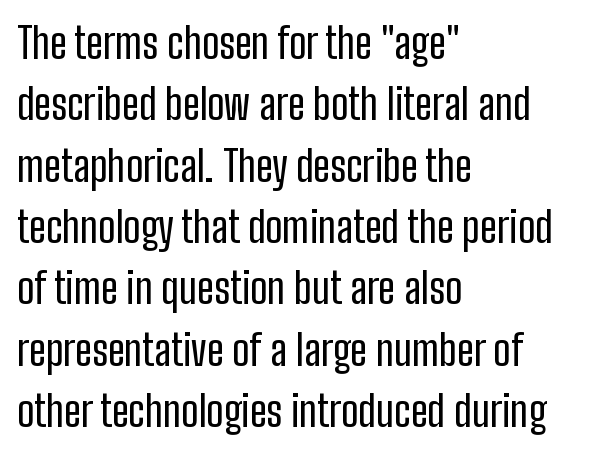
Q: Is the text italic (slanted)? A: No, it is upright.
Q: Is the typeface a serif or a sans-serif typeface? A: Sans-serif.
Q: Is the text underlined? A: No.
Q: How is the paragraph aligned? A: Left-aligned.
Q: Is the spacing between letters normal or unusually wide? A: Normal.
Q: Is the spacing between lines tight, normal or loose? A: Normal.
Q: Width (condensed, normal, or wide)? A: Condensed.
Q: Stroke contrast? A: Low.
Q: x-height? A: Medium.
Q: Monospaced? A: No.
